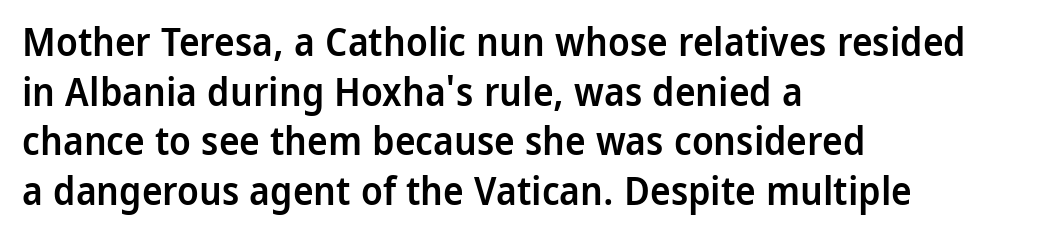
The image shows 39 px semibold sans-serif type, upright; set left-aligned, normal line spacing (1.27x), normal letter spacing, not underlined; low stroke contrast and a medium x-height.
